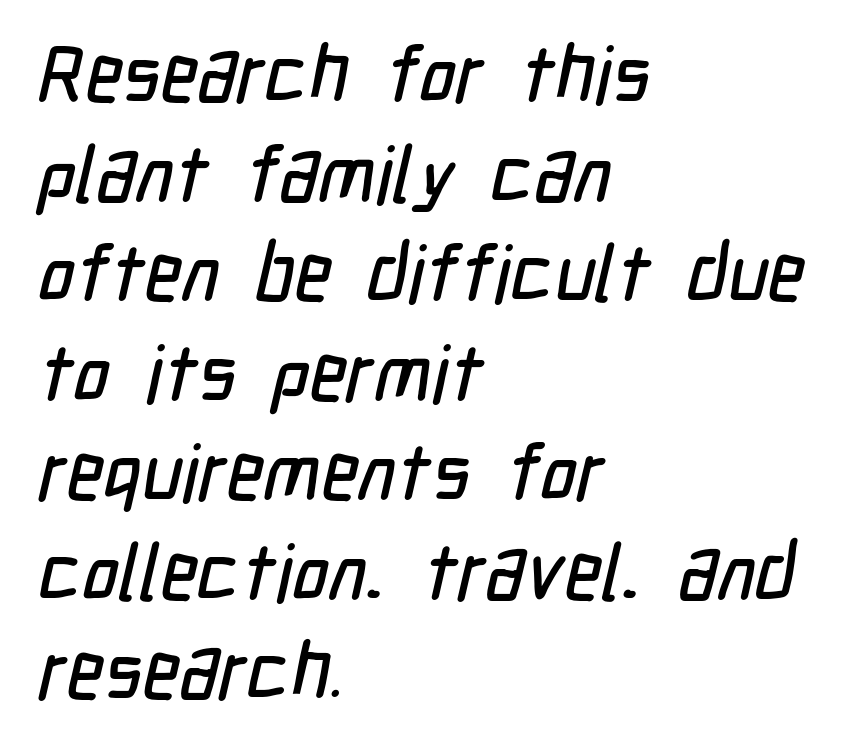
Q: Is the typeface a serif or a sans-serif typeface? A: Sans-serif.
Q: Is the text underlined? A: No.
Q: How is the paragraph aligned? A: Left-aligned.
Q: Is the spacing between letters normal or unusually wide? A: Normal.
Q: Is the spacing between lines tight, normal or loose? A: Normal.
Q: Width (condensed, normal, or wide)? A: Condensed.
Q: Stroke contrast? A: Low.
Q: x-height? A: Medium.
Q: Monospaced? A: No.
